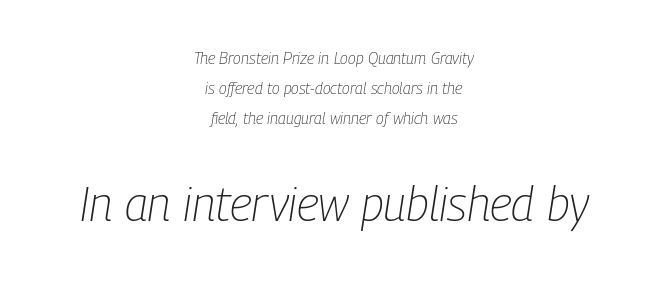
The image shows 47 px light, condensed type, italic (leaning right); set centered, line spacing 1.87x, normal letter spacing, not underlined; the second (bottom) block is 2.94x larger; low stroke contrast and a medium x-height.
